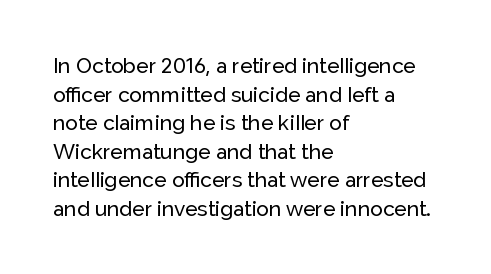
The image shows 21 px text type, upright; set left-aligned, normal line spacing (1.36x), normal letter spacing, not underlined.
